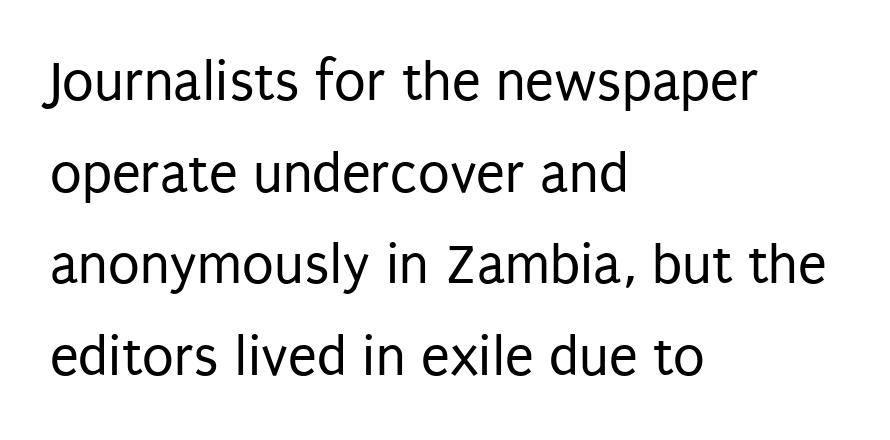
The image shows 58 px regular-weight, condensed sans-serif type, upright; set left-aligned, normal line spacing (1.58x), normal letter spacing, not underlined; low stroke contrast and a large x-height.
